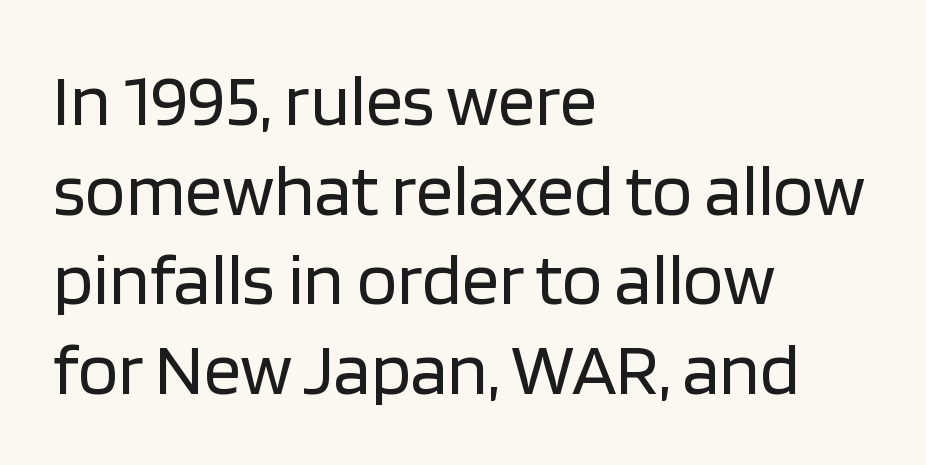
The lettering stays uniformly vertical, giving the passage a roman look. The strip under each line holds only bare page. The letters advance in unequal steps, a hallmark of proportional type. Check where the strokes stop: nothing finishes them off — pure sans. The line texture is even and compact thanks to regular tracking. Left-aligned paragraph, ragged on the right.
